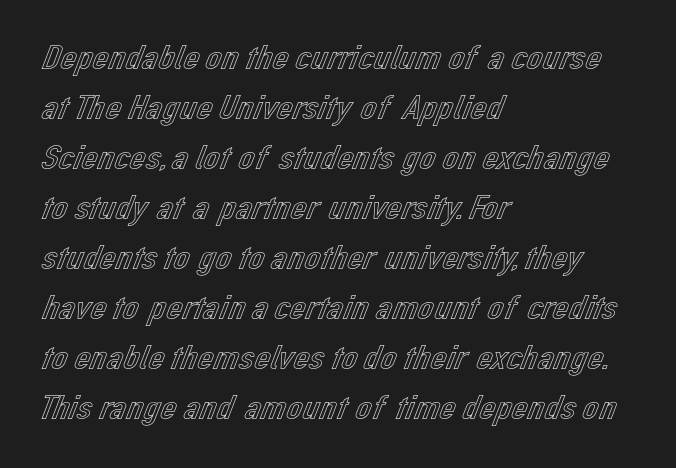
Q: Is the text italic (slanted)? A: Yes.
Q: Is the text underlined? A: No.
Q: How is the paragraph aligned? A: Left-aligned.
Q: Is the spacing between letters normal or unusually wide? A: Normal.
Q: Is the spacing between lines tight, normal or loose? A: Normal.
Q: Width (condensed, normal, or wide)? A: Normal.
Q: x-height? A: Medium.
Q: Monospaced? A: No.
